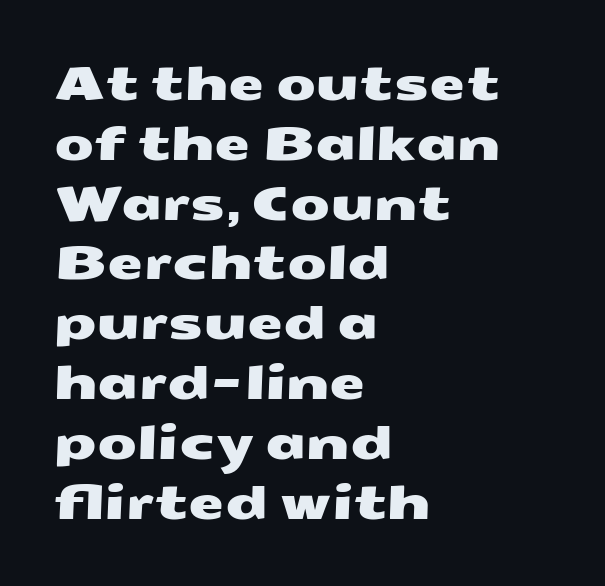
Compared with a centered layout, this one pins lines to the left instead. Stroke terminals: plain, sans-serif. Has an underline been added? It has not. Proportional: the letters do not fall into vertical columns.
